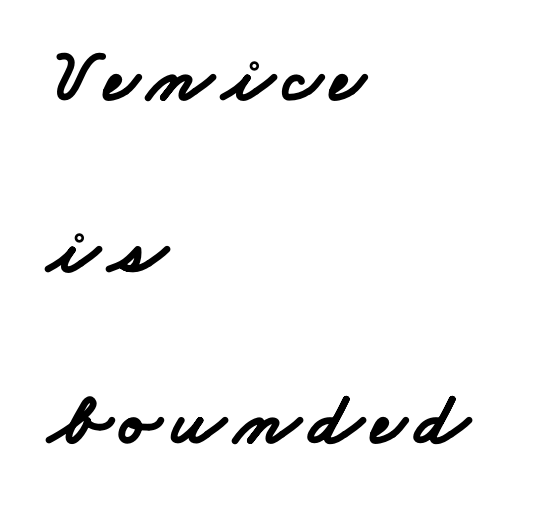
Q: Is the text bold? A: Yes.
Q: Is the typeface a serif or a sans-serif typeface? A: Sans-serif.
Q: Is the text underlined? A: No.
Q: How is the paragraph aligned? A: Left-aligned.
Q: Is the spacing between lines tight, normal or loose? A: Loose.
Q: Width (condensed, normal, or wide)? A: Wide.
Q: Stroke contrast? A: Low.
Q: x-height? A: Small.
Q: Monospaced? A: No.
